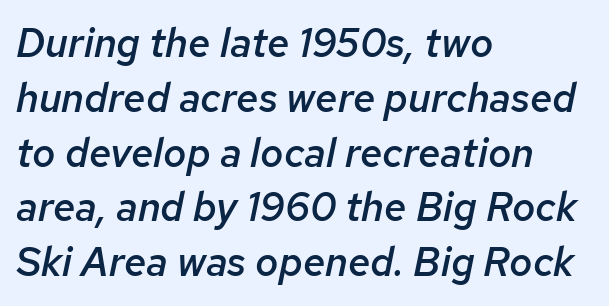
Q: Is the text bold? A: Semi-bold.
Q: Is the text italic (slanted)? A: Yes, it leans right by about 12 degrees.
Q: Is the text underlined? A: No.
Q: How is the paragraph aligned? A: Left-aligned.
Q: Is the spacing between letters normal or unusually wide? A: Normal.
Q: Is the spacing between lines tight, normal or loose? A: Normal.
Q: Width (condensed, normal, or wide)? A: Normal.
Q: Stroke contrast? A: Low.
Q: x-height? A: Medium.
Q: Monospaced? A: No.
